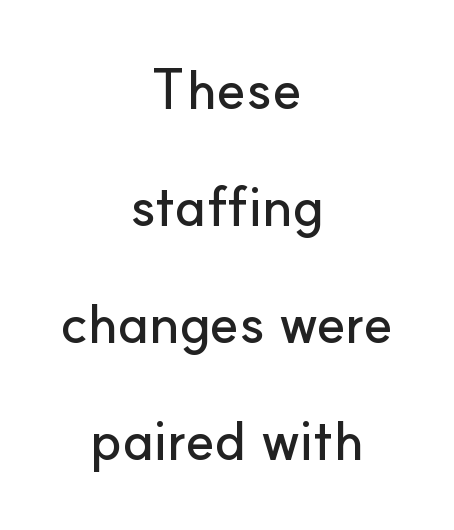
Q: Is the text italic (slanted)? A: No, it is upright.
Q: Is the typeface a serif or a sans-serif typeface? A: Sans-serif.
Q: Is the text underlined? A: No.
Q: How is the paragraph aligned? A: Centered.
Q: Is the spacing between letters normal or unusually wide? A: Normal.
Q: Is the spacing between lines tight, normal or loose? A: Loose.
Q: Width (condensed, normal, or wide)? A: Normal.
Q: Stroke contrast? A: Low.
Q: x-height? A: Small.
Q: Monospaced? A: No.
